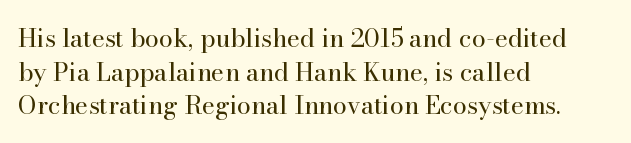
Q: Is the text bold? A: No.
Q: Is the text italic (slanted)? A: No, it is upright.
Q: Is the text underlined? A: No.
Q: How is the paragraph aligned? A: Left-aligned.
Q: Is the spacing between letters normal or unusually wide? A: Normal.
Q: Is the spacing between lines tight, normal or loose? A: Normal.
